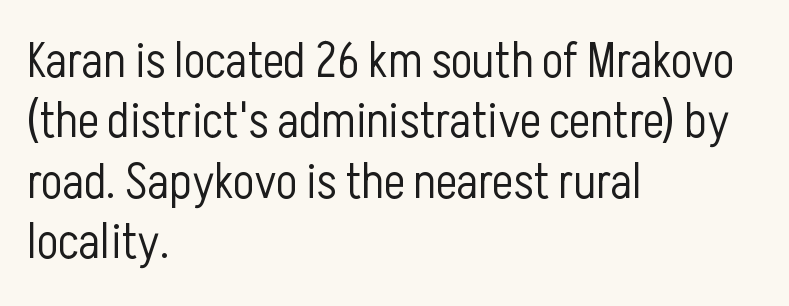
The image shows 50 px light, condensed sans-serif type, upright; set left-aligned, line spacing 1.21x, normal letter spacing, not underlined; low stroke contrast and a medium x-height.
